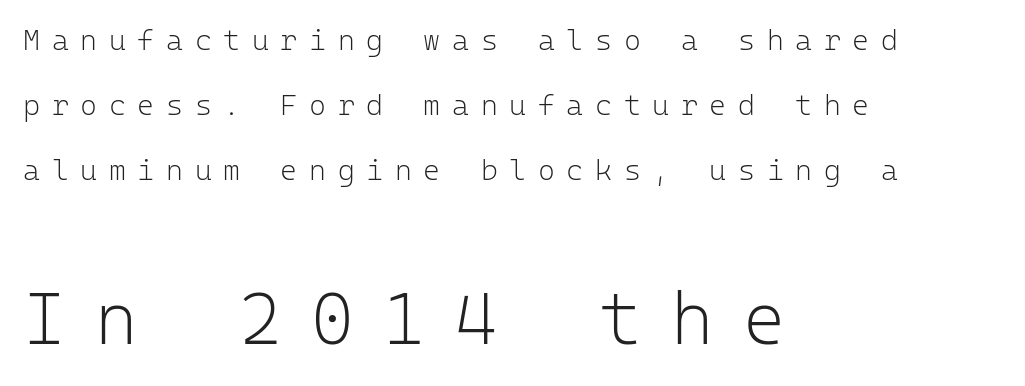
Q: Is the text bold? A: No.
Q: Is the text italic (slanted)? A: No, it is upright.
Q: Is the typeface a serif or a sans-serif typeface? A: Sans-serif.
Q: Is the text underlined? A: No.
Q: How is the paragraph aligned? A: Left-aligned.
Q: Is the spacing between letters normal or unusually wide? A: Unusually wide.
Q: Is the spacing between lines tight, normal or loose? A: Loose.
Q: Which block of text is set in a larger size, the first (top) or the second (bottom)? A: The second (bottom) one.
Q: Width (condensed, normal, or wide)? A: Normal.
Q: Stroke contrast? A: Low.
Q: x-height? A: Medium.
Q: Monospaced? A: Yes.
